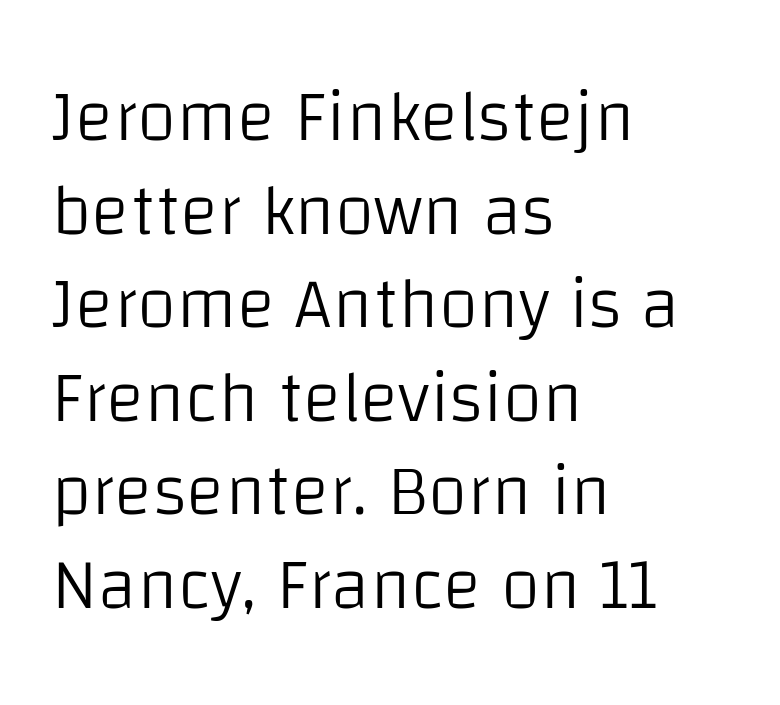
The image shows 72 px light sans-serif type, upright; set left-aligned, normal line spacing (1.3x), normal letter spacing, not underlined; low stroke contrast and a large x-height.
